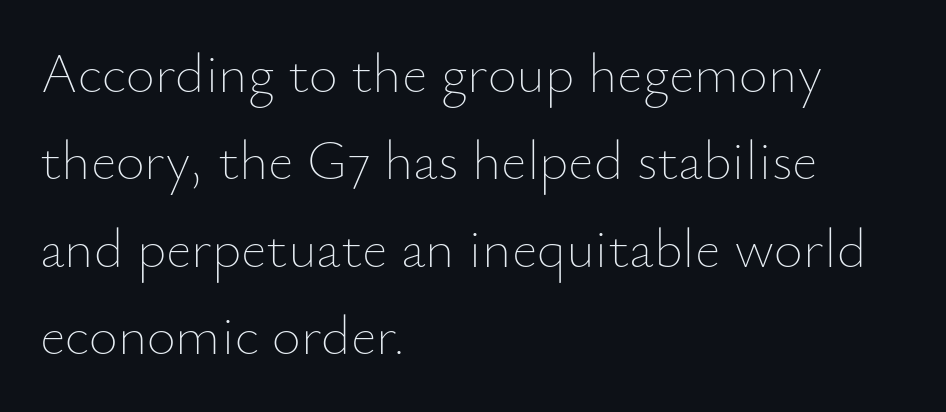
Q: Is the text bold? A: No.
Q: Is the text italic (slanted)? A: No, it is upright.
Q: Is the text underlined? A: No.
Q: How is the paragraph aligned? A: Left-aligned.
Q: Is the spacing between letters normal or unusually wide? A: Normal.
Q: Is the spacing between lines tight, normal or loose? A: Normal.
Q: Width (condensed, normal, or wide)? A: Normal.
Q: Stroke contrast? A: Low.
Q: x-height? A: Small.
Q: Monospaced? A: No.
